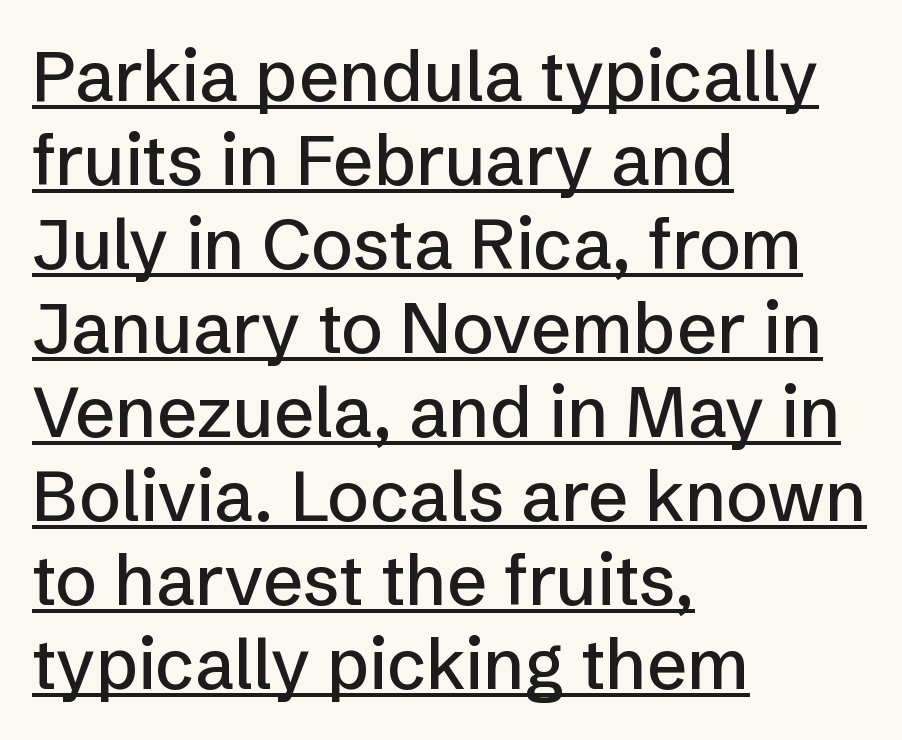
The image shows 70 px sans-serif type, upright; set left-aligned, line spacing 1.2x, normal letter spacing, underlined; low stroke contrast and a medium x-height.
